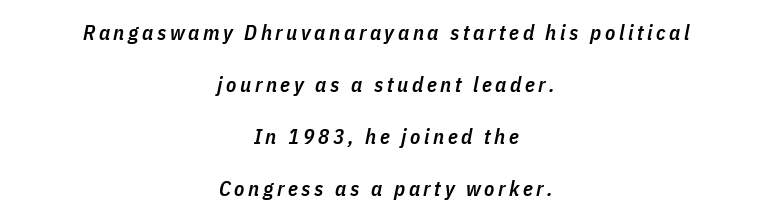
The image shows 21 px text type, italic (leaning right); set centered, loose line spacing (2.47x), not underlined.
